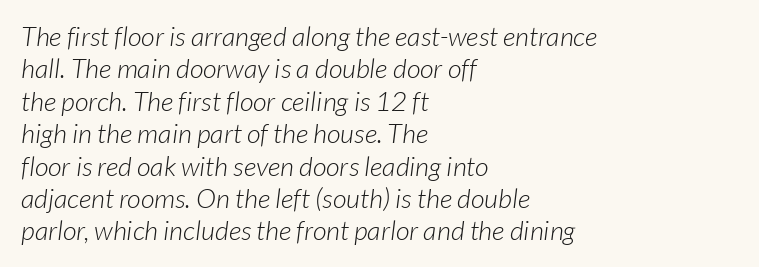
The image shows 27 px text type; set left-aligned, line spacing 1.2x, normal letter spacing, not underlined.
